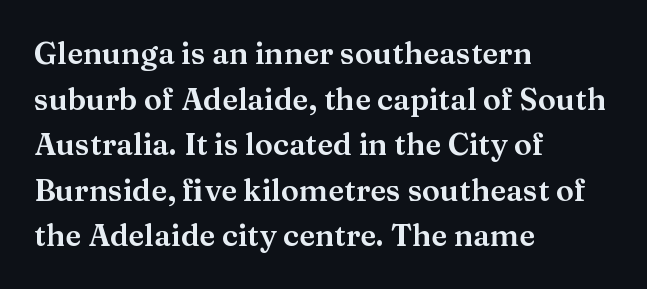
Vertically, the passage feels balanced, rows spaced as you'd expect. Between one letter and the next there's only the usual sliver of space. Typeset ragged right — the left edge is the straight one. Looks like regular typesetting: each glyph gets only the width it needs. Unlike a clean sans, this face finishes its strokes with serifs. Just letters on the line, the space beneath them empty.
